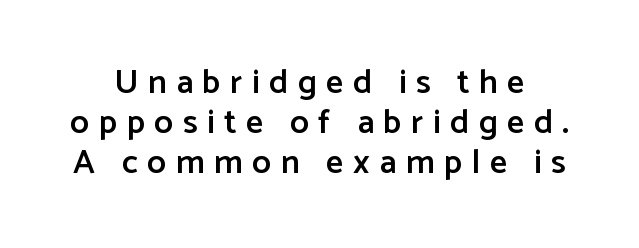
{"serif": "no", "italic": "no", "bold": "semi", "weight": "semibold", "width": "normal", "stroke_contrast": "low", "x_height": "medium", "monospaced": "no", "underline": "no", "line_spacing_ratio": 1.18, "letter_spacing": "wide", "letter_spacing_em": 0.28, "glyph_px": 34}
